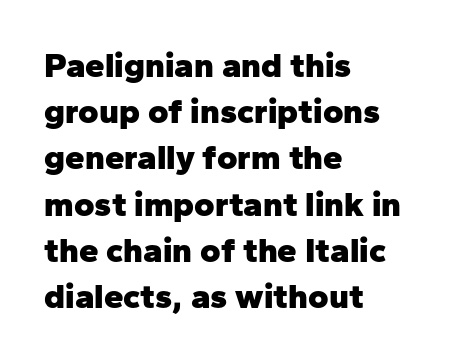
Q: Is the text bold? A: Yes.
Q: Is the text italic (slanted)? A: No, it is upright.
Q: Is the typeface a serif or a sans-serif typeface? A: Sans-serif.
Q: Is the text underlined? A: No.
Q: How is the paragraph aligned? A: Left-aligned.
Q: Is the spacing between letters normal or unusually wide? A: Normal.
Q: Is the spacing between lines tight, normal or loose? A: Normal.
Q: Width (condensed, normal, or wide)? A: Normal.
Q: Stroke contrast? A: Low.
Q: x-height? A: Medium.
Q: Monospaced? A: No.
